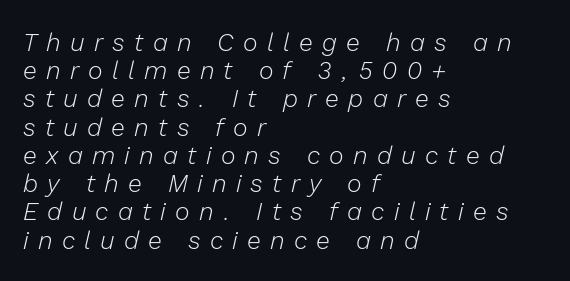
Weight class: somewhere from thin through regular. Horizontally, the lines are justified to the leading edge only. Lines of text with bare space underneath. What stands out about the letter spacing? Its width — letters are far apart.
